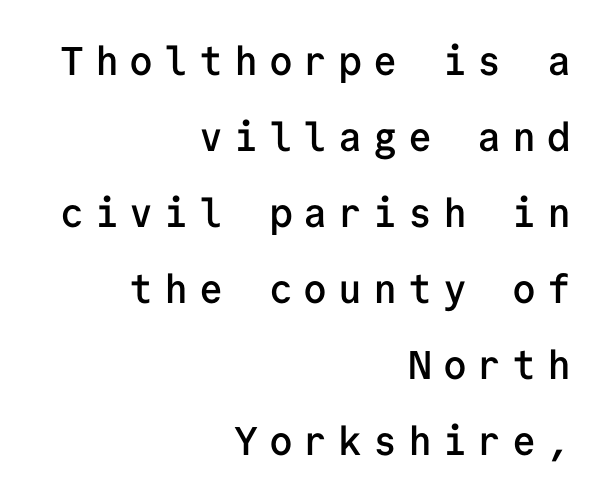
The image shows 40 px semibold sans-serif type, upright, monospaced; set right-aligned, loose line spacing (1.9x), unusually wide letter spacing (+0.27 em), not underlined; low stroke contrast and a medium x-height.
